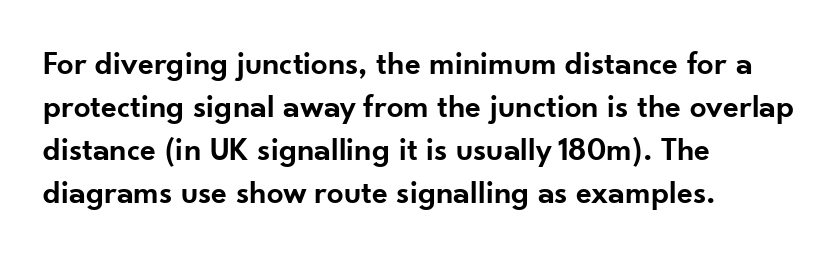
{"serif": "no", "italic": "no", "bold": "semi", "weight": "semibold", "width": "normal", "stroke_contrast": "low", "x_height": "small", "monospaced": "no", "underline": "no", "align": "left", "line_spacing": "normal", "line_spacing_ratio": 1.3, "letter_spacing": "normal", "letter_spacing_em": 0.0, "glyph_px": 33}
